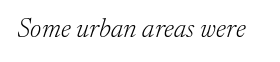
{"italic": "yes", "lean": "right", "slant_degrees": 17, "bold": "no", "underline": "no", "letter_spacing": "normal", "letter_spacing_em": 0.0, "glyph_px": 27}
